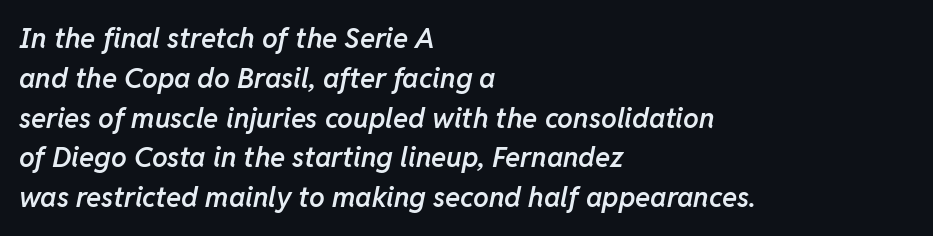
Unmarked baselines from the first word to the last. Caption: standard tracking, unaltered. Does the leading feel generous? No, just average. The setting favours the left margin, as ordinary paragraphs usually do.
